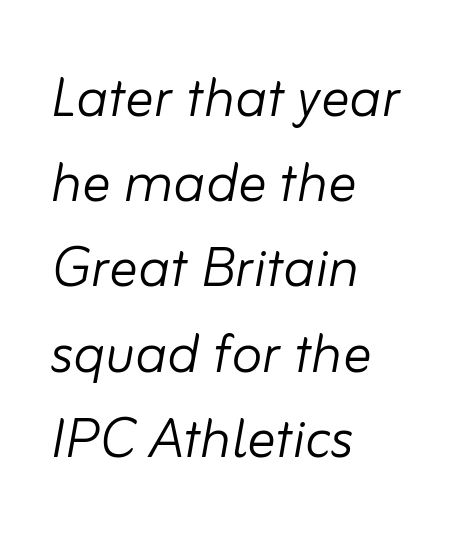
Q: Is the text bold? A: No.
Q: Is the text italic (slanted)? A: Yes, it leans right by about 10 degrees.
Q: Is the text underlined? A: No.
Q: How is the paragraph aligned? A: Left-aligned.
Q: Is the spacing between letters normal or unusually wide? A: Normal.
Q: Width (condensed, normal, or wide)? A: Normal.
Q: Stroke contrast? A: Low.
Q: x-height? A: Small.
Q: Monospaced? A: No.
